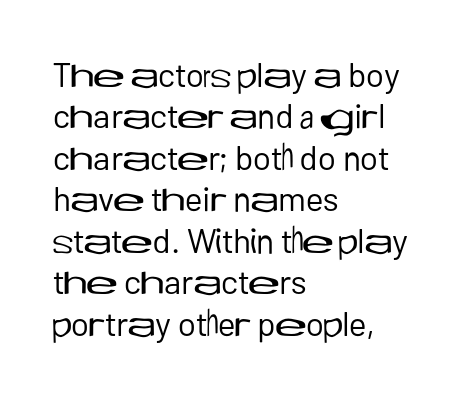
Heaviness? Minimal to ordinary, like unemphasized prose. Grotesque or geometric, the face here clearly has no serifs. Is there any slant? The stems are plumb. The glyphs are unaccompanied by any horizontal stroke below them. A typesetter would call this zero additional tracking.
